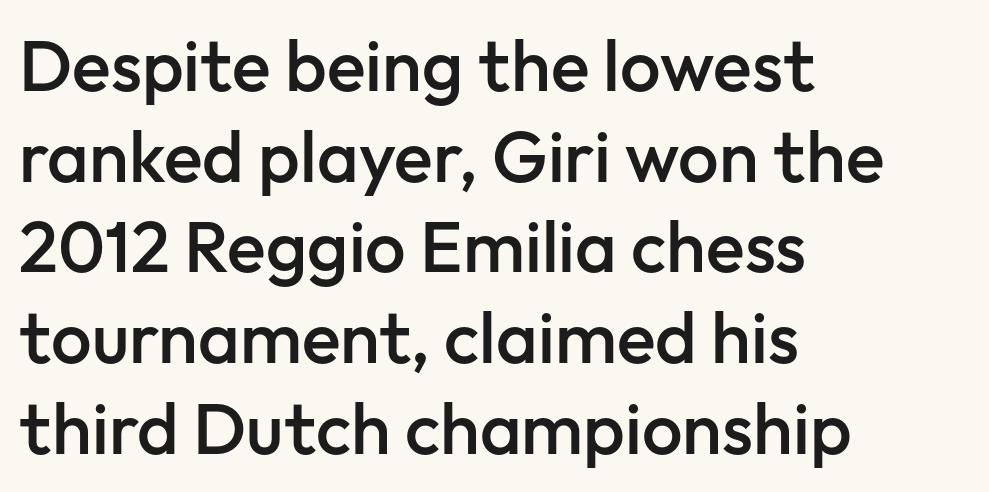
The image shows 72 px semibold sans-serif type, upright; set left-aligned, normal line spacing (1.26x), normal letter spacing, not underlined; low stroke contrast and a medium x-height.
